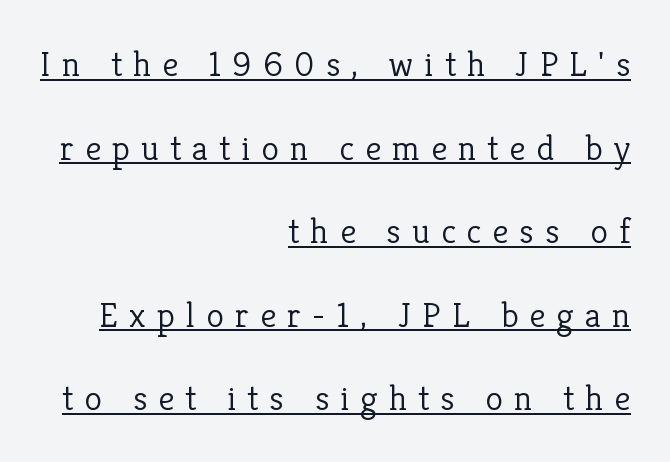
The lines are quadded right. The letterforms stand isolated, each surrounded by extra space. Reading down the column, the eye jumps a long way to each next line. Spacing verdict: proportional, widths tailored to each character. Each letter's strokes conclude with small projecting serifs. These characters rest on top of a visible drawn line.
